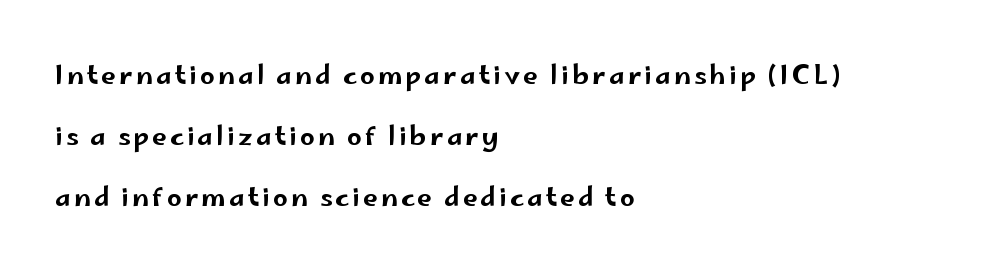
{"italic": "no", "underline": "no", "align": "left", "line_spacing": "loose", "line_spacing_ratio": 2.34, "glyph_px": 26}
